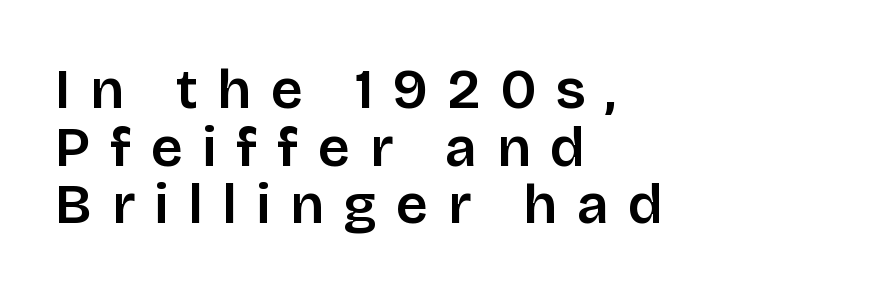
Q: Is the text bold? A: Semi-bold.
Q: Is the text italic (slanted)? A: No, it is upright.
Q: Is the typeface a serif or a sans-serif typeface? A: Sans-serif.
Q: Is the text underlined? A: No.
Q: How is the paragraph aligned? A: Left-aligned.
Q: Is the spacing between letters normal or unusually wide? A: Unusually wide.
Q: Is the spacing between lines tight, normal or loose? A: Tight.
Q: Width (condensed, normal, or wide)? A: Normal.
Q: Stroke contrast? A: Low.
Q: x-height? A: Large.
Q: Monospaced? A: No.
